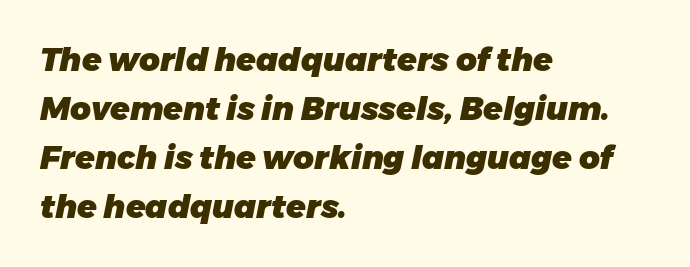
Q: Is the text bold? A: Yes.
Q: Is the text italic (slanted)? A: Yes, it leans right by about 11 degrees.
Q: Is the text underlined? A: No.
Q: How is the paragraph aligned? A: Left-aligned.
Q: Is the spacing between letters normal or unusually wide? A: Normal.
Q: Is the spacing between lines tight, normal or loose? A: Normal.
Q: Width (condensed, normal, or wide)? A: Normal.
Q: Stroke contrast? A: Low.
Q: x-height? A: Medium.
Q: Monospaced? A: No.
